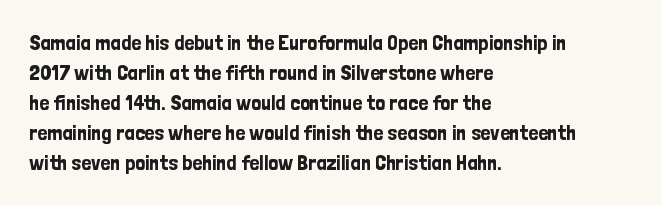
Q: Is the text italic (slanted)? A: No, it is upright.
Q: Is the text underlined? A: No.
Q: How is the paragraph aligned? A: Left-aligned.
Q: Is the spacing between letters normal or unusually wide? A: Normal.
Q: Is the spacing between lines tight, normal or loose? A: Normal.
